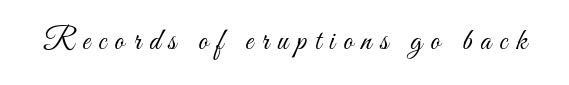
{"bold": "no", "weight": "light", "width": "condensed", "stroke_contrast": "medium", "x_height": "small", "monospaced": "no", "underline": "no", "letter_spacing": "wide", "letter_spacing_em": 0.28, "glyph_px": 30}
